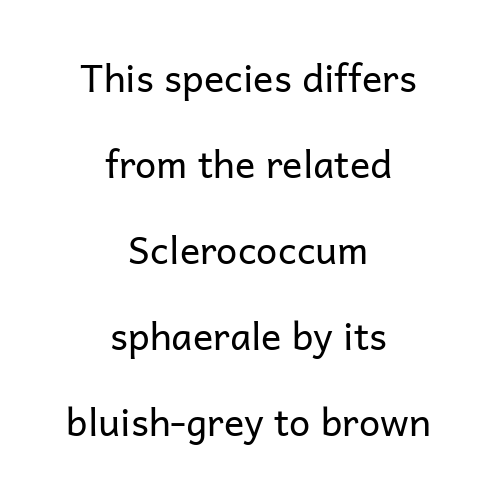
{"serif": "no", "italic": "no", "bold": "no", "weight": "regular", "width": "normal", "stroke_contrast": "low", "x_height": "medium", "monospaced": "no", "underline": "no", "align": "center", "line_spacing": "loose", "line_spacing_ratio": 2.26, "letter_spacing": "normal", "letter_spacing_em": 0.0, "glyph_px": 38}
